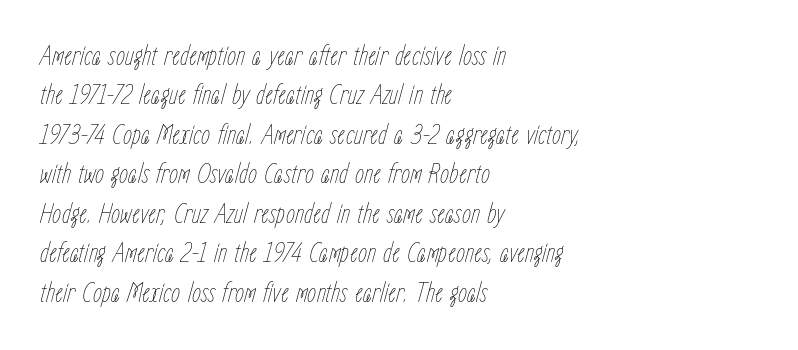
The image shows 29 px thin, condensed type, italic (leaning right); set left-aligned, normal line spacing (1.36x), normal letter spacing, not underlined; low stroke contrast and a medium x-height.
